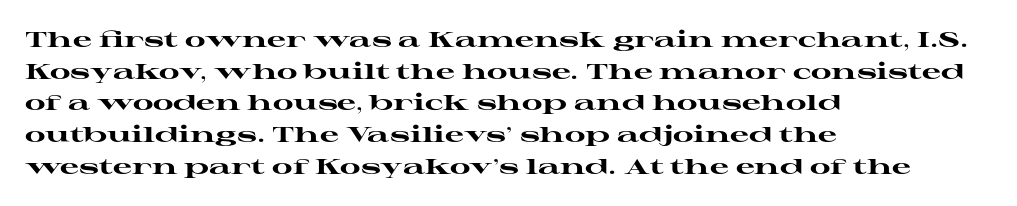
{"italic": "no", "bold": "yes", "underline": "no", "align": "left", "line_spacing": "normal", "line_spacing_ratio": 1.51, "letter_spacing": "normal", "letter_spacing_em": 0.0, "glyph_px": 21}
